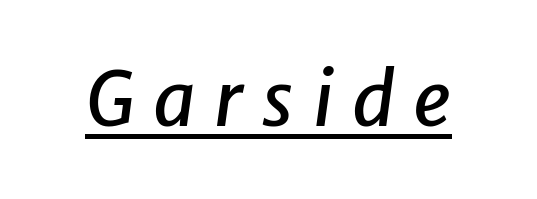
Q: Is the text italic (slanted)? A: Yes, it leans right by about 8 degrees.
Q: Is the text underlined? A: Yes.
Q: Is the spacing between letters normal or unusually wide? A: Unusually wide.
Q: Width (condensed, normal, or wide)? A: Normal.
Q: Stroke contrast? A: Low.
Q: x-height? A: Medium.
Q: Monospaced? A: No.
